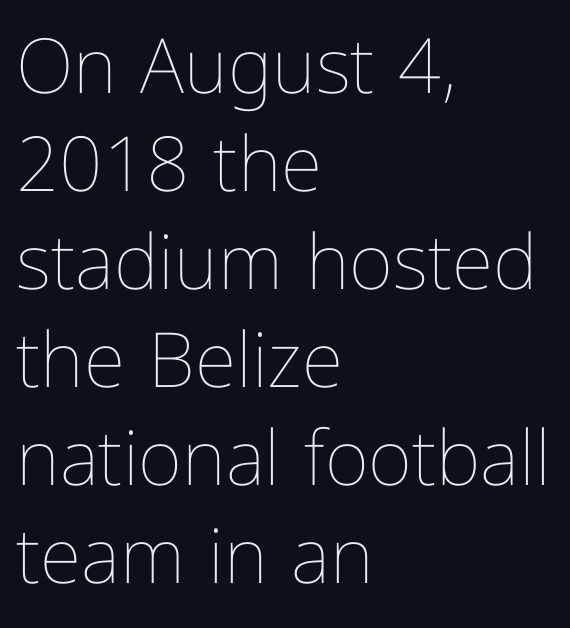
The image shows 76 px thin, condensed type, upright; set left-aligned, normal line spacing (1.29x), normal letter spacing, not underlined; low stroke contrast and a medium x-height.
